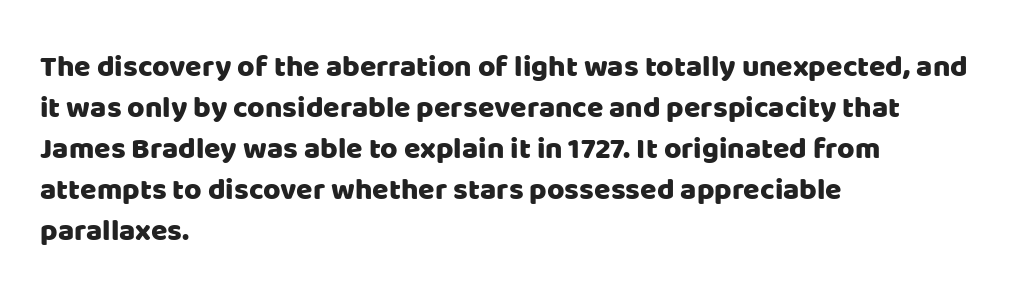
Type style note: lacks serifs. Where is the straight margin? On the left. The line texture is even and compact thanks to regular tracking. The words here are not underlined.
